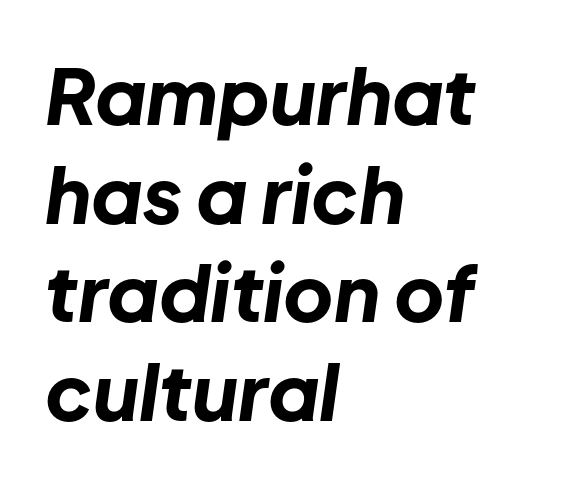
These lines sit exactly where default settings would place them. The passage shown is typed in a proportional face where columns would drift. Teacher's note: observe the even left margin — that is flush-left alignment. No word sits above an underline.
